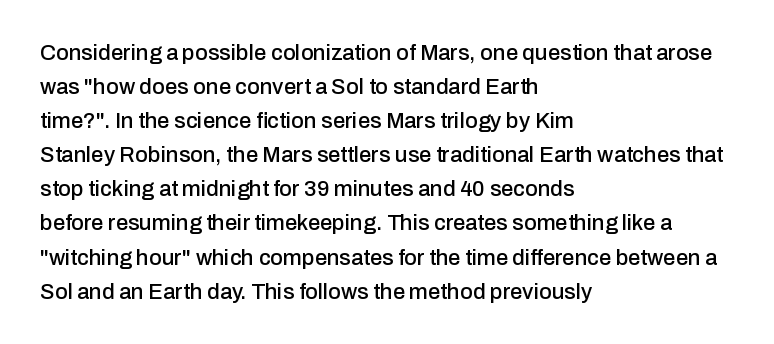
Students, observe: this is what conventionally led text looks like. This sample uses an upright cut, with every glyph sitting square on the baseline. A clean baseline with only descenders dipping below it. Each word holds together tightly as a unit, with standard inter-letter gaps.
